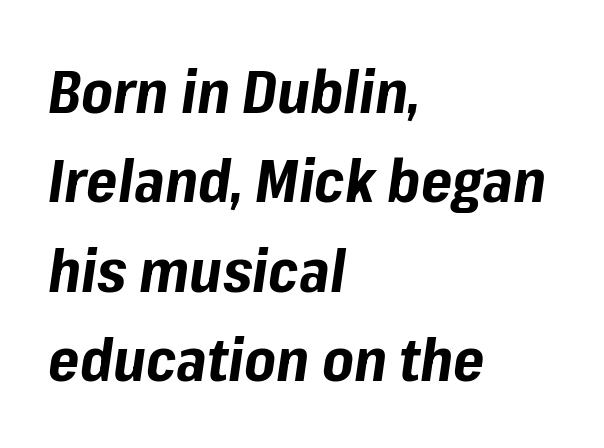
The image shows 60 px bold type, italic (leaning right); set left-aligned, normal line spacing (1.49x), normal letter spacing, not underlined; low stroke contrast and a medium x-height.
